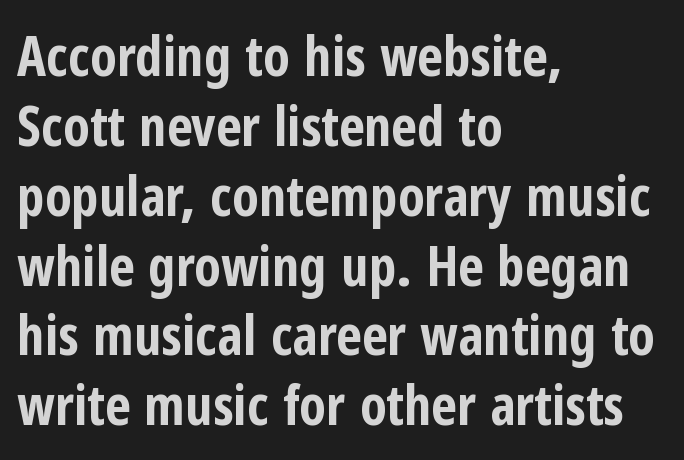
On the weight axis this lands at bold, roughly 700. Compared with a centered layout, this one pins lines to the left instead. Posture: straight, roman, zero tilt. The letters sit at their default tracking, neither squeezed nor spread. Nothing sits at the stroke ends, so this counts as sans-serif. Character widths vary here, with narrow letters taking less room than wide ones.
